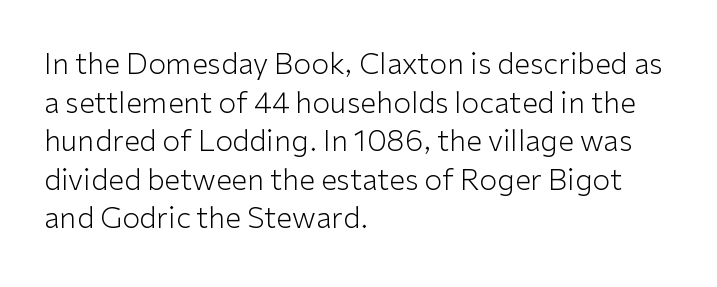
The image shows 29 px light sans-serif type, upright; set left-aligned, normal line spacing (1.33x), normal letter spacing, not underlined; low stroke contrast and a medium x-height.
